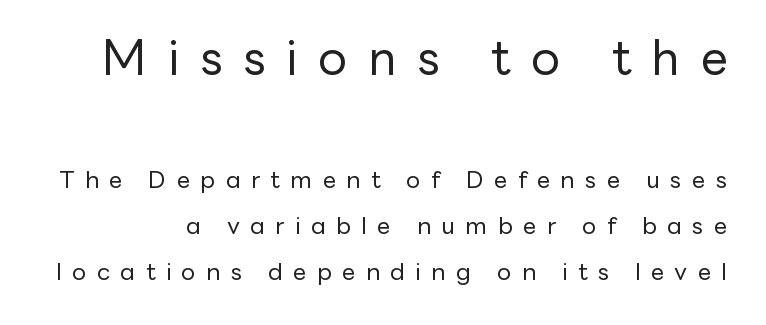
{"serif": "no", "italic": "no", "bold": "no", "weight": "regular", "width": "normal", "stroke_contrast": "low", "x_height": "medium", "monospaced": "no", "underline": "no", "line_spacing": "loose", "line_spacing_ratio": 1.92, "letter_spacing": "wide", "letter_spacing_em": 0.43, "larger_block": "first", "size_ratio": 2.0, "glyph_px": 48}
